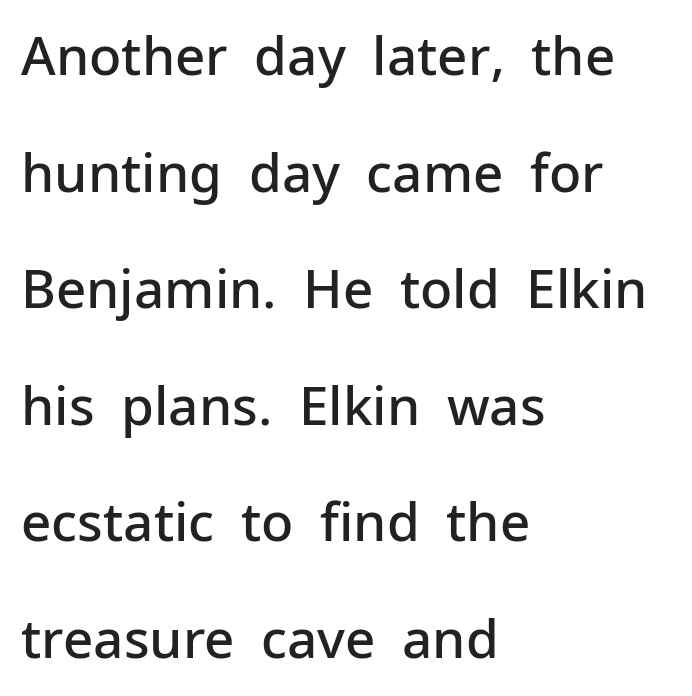
The image shows 53 px semibold sans-serif type, upright; set left-aligned, loose line spacing (2.2x), normal letter spacing, not underlined; low stroke contrast and a medium x-height.
